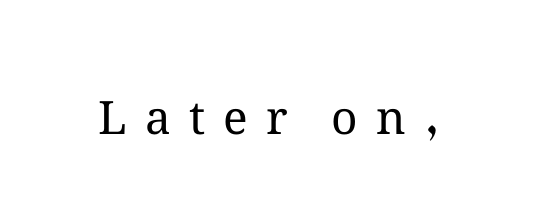
The image shows 46 px regular-weight type, upright; set unusually wide letter spacing (+0.4 em), not underlined; medium stroke contrast and a medium x-height.
